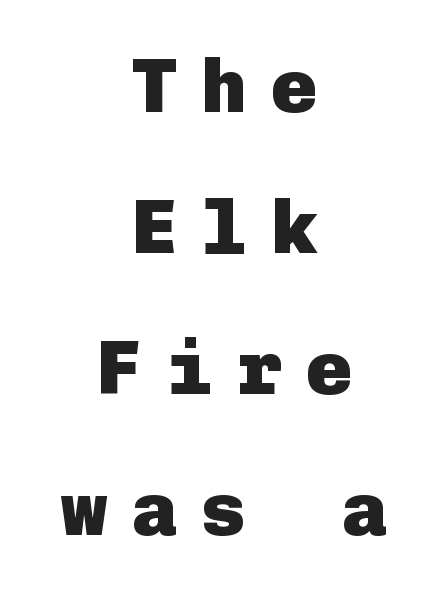
Q: Is the text bold? A: Yes.
Q: Is the text italic (slanted)? A: No, it is upright.
Q: Is the typeface a serif or a sans-serif typeface? A: Sans-serif.
Q: Is the text underlined? A: No.
Q: How is the paragraph aligned? A: Centered.
Q: Is the spacing between letters normal or unusually wide? A: Unusually wide.
Q: Width (condensed, normal, or wide)? A: Normal.
Q: Stroke contrast? A: Low.
Q: x-height? A: Medium.
